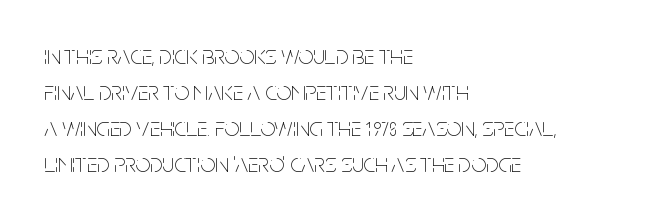
The image shows 26 px text type, upright; set left-aligned, normal line spacing (1.38x), normal letter spacing, not underlined.
